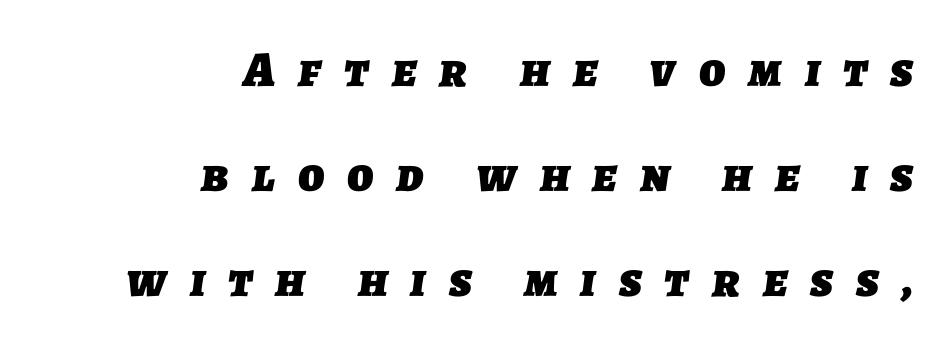
The image shows 49 px heavy sans-serif type; set right-aligned, loose line spacing (2.14x), unusually wide letter spacing (+0.47 em), not underlined; low stroke contrast and a medium x-height.
